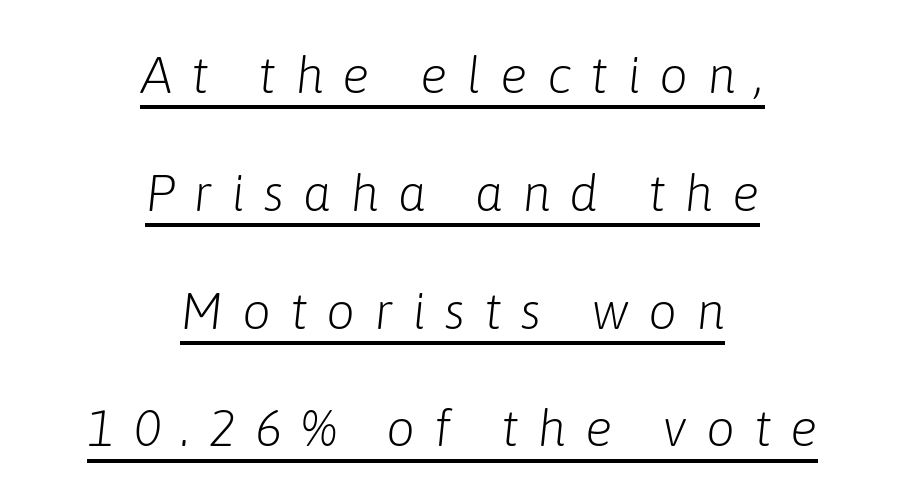
Q: Is the text bold? A: No.
Q: Is the text italic (slanted)? A: Yes, it leans right by about 6 degrees.
Q: Is the text underlined? A: Yes.
Q: How is the paragraph aligned? A: Centered.
Q: Is the spacing between letters normal or unusually wide? A: Unusually wide.
Q: Is the spacing between lines tight, normal or loose? A: Loose.
Q: Width (condensed, normal, or wide)? A: Normal.
Q: Stroke contrast? A: Low.
Q: x-height? A: Medium.
Q: Monospaced? A: No.
